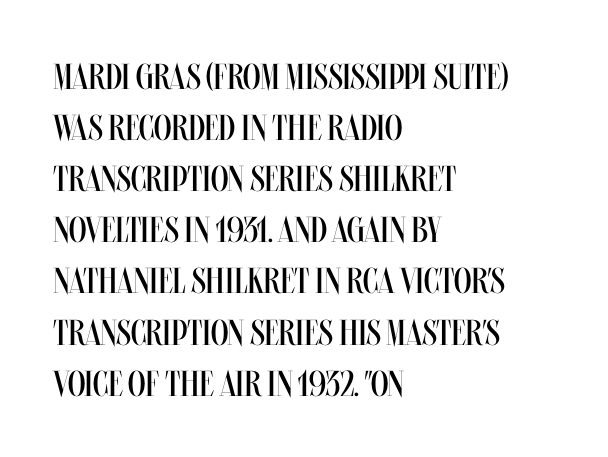
Q: Is the text bold? A: No.
Q: Is the text italic (slanted)? A: No, it is upright.
Q: Is the text underlined? A: No.
Q: How is the paragraph aligned? A: Left-aligned.
Q: Is the spacing between letters normal or unusually wide? A: Normal.
Q: Is the spacing between lines tight, normal or loose? A: Normal.
Q: Width (condensed, normal, or wide)? A: Condensed.
Q: Stroke contrast? A: Medium.
Q: x-height? A: Large.
Q: Monospaced? A: No.
